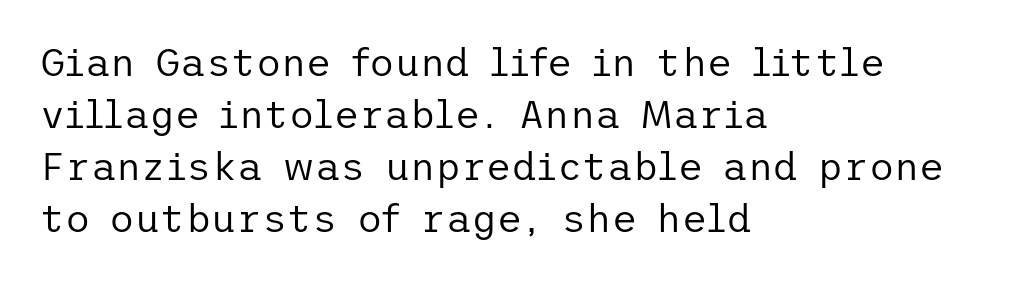
The image shows 39 px regular-weight sans-serif type, upright; set left-aligned, normal line spacing (1.33x), normal letter spacing, not underlined; low stroke contrast and a medium x-height.
